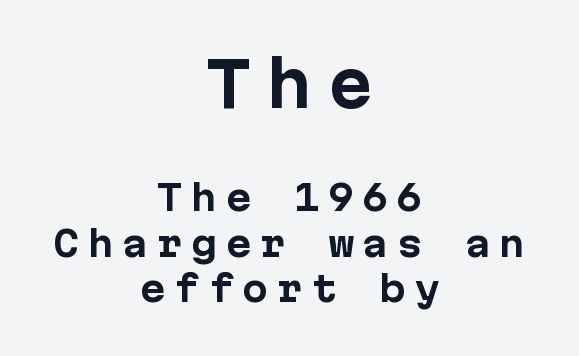
Short note: letters widely spaced. Stroke terminals: plain, sans-serif. The rendering uses a bold face; every stroke is thick and dark. Beneath every word, the page is bare. One-word summary of the alignment: center. The face used here appears at its bigger size in the upper chunk.
